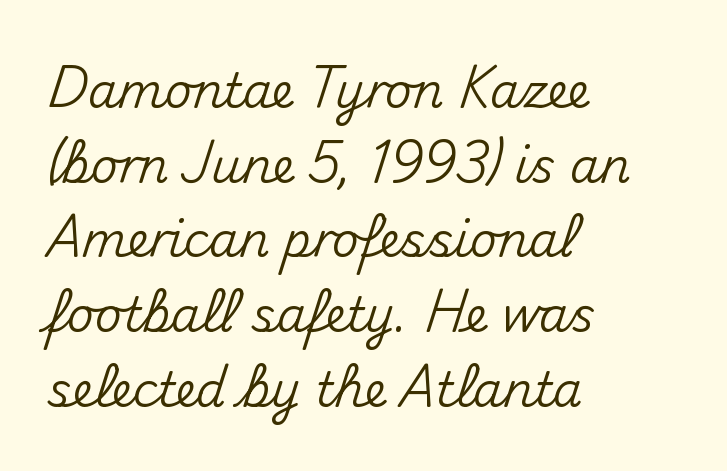
This is sans-serif lettering, the kind often seen on screens and signage. Notice how descenders clear the ascenders below comfortably — that's standard leading. The typesetter chose a ragged-right arrangement here. Spacing verdict: proportional, widths tailored to each character. Observe the ordinary spacing: letters are neighbours, not strangers.
